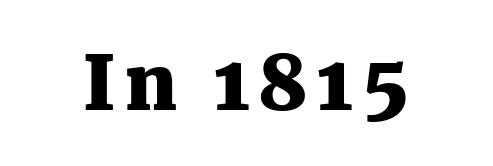
The image shows 76 px heavy serif type, upright; set not underlined; medium stroke contrast and a medium x-height.
